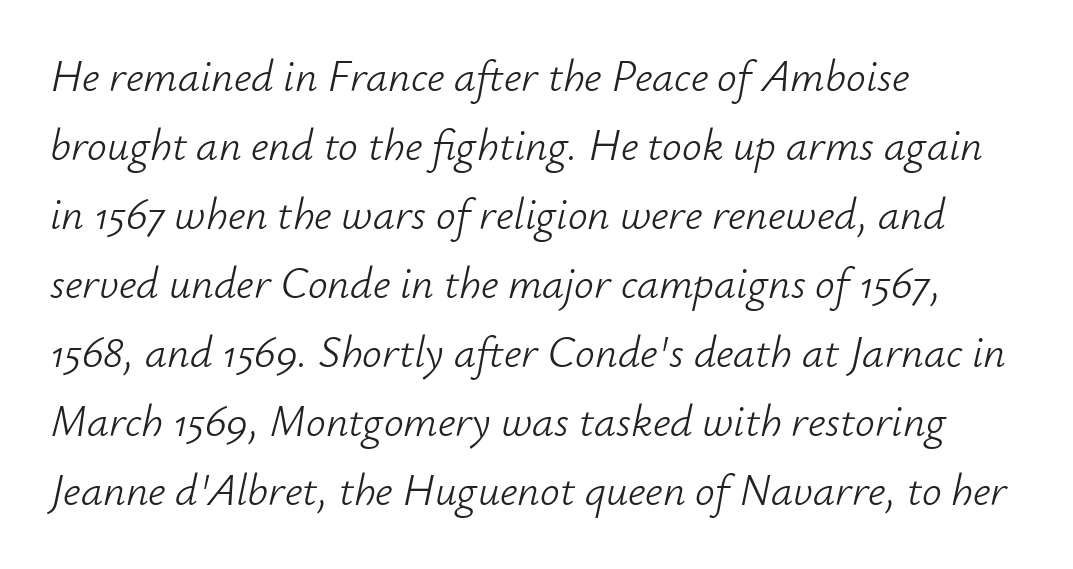
Q: Is the text bold? A: No.
Q: Is the text italic (slanted)? A: Yes, it leans right by about 12 degrees.
Q: Is the text underlined? A: No.
Q: How is the paragraph aligned? A: Left-aligned.
Q: Is the spacing between letters normal or unusually wide? A: Normal.
Q: Is the spacing between lines tight, normal or loose? A: Normal.
Q: Width (condensed, normal, or wide)? A: Normal.
Q: Stroke contrast? A: Low.
Q: x-height? A: Small.
Q: Monospaced? A: No.
